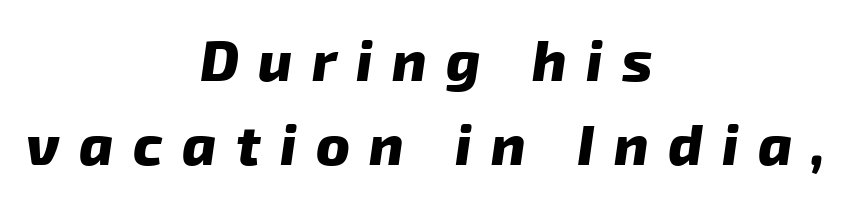
{"serif": "no", "bold": "yes", "weight": "heavy", "width": "normal", "stroke_contrast": "low", "x_height": "medium", "monospaced": "no", "underline": "no", "align": "center", "line_spacing": "normal", "line_spacing_ratio": 1.48, "letter_spacing": "wide", "letter_spacing_em": 0.34, "glyph_px": 57}
